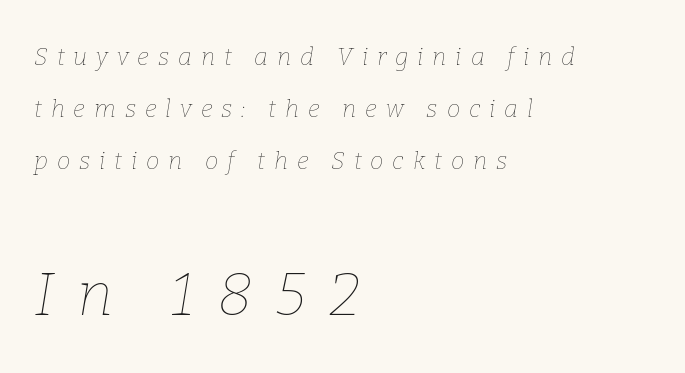
The passage shown stacks its lines with a broad gap. The rendering applies a slant to the glyphs. Students, note that the glyphs here are deliberately spaced far apart. The typeface has the unassuming heft of standard copy or less.
